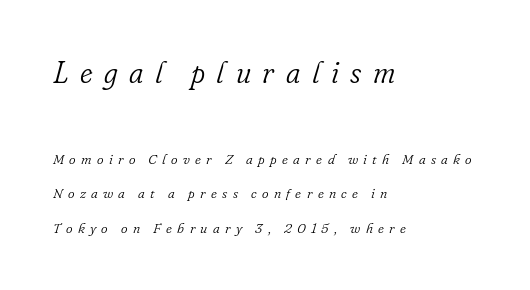
The image shows 30 px light serif type, italic (leaning right); set left-aligned, loose line spacing (2.44x), unusually wide letter spacing (+0.38 em), not underlined; the first (top) block is 2.14x larger; low stroke contrast and a small x-height.
